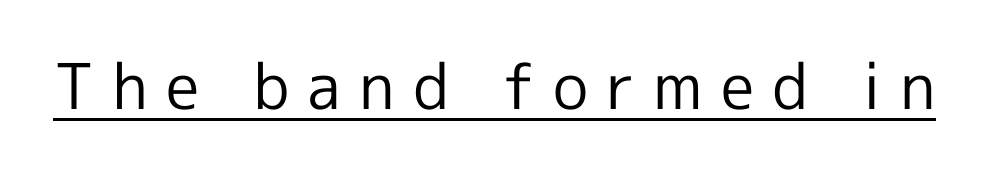
Stem width sits at or under what a default text font uses. Characters remain perfectly vertical along every line. The words here are underlined. The type is letterspaced generously, with wide tracking.
